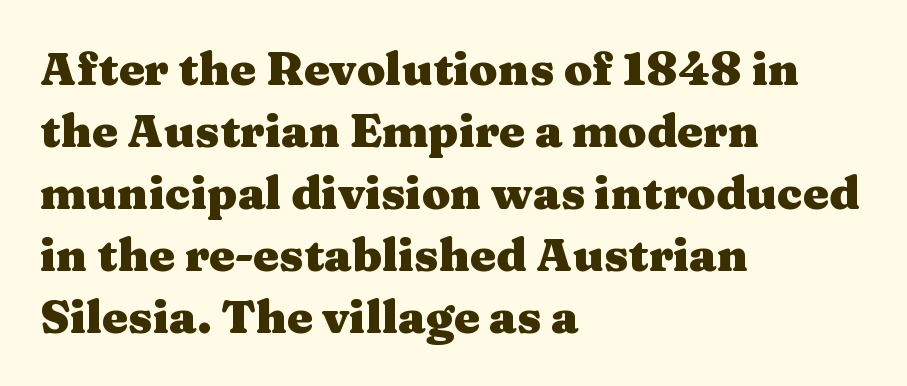
Q: Is the text bold? A: Yes.
Q: Is the text italic (slanted)? A: No, it is upright.
Q: Is the typeface a serif or a sans-serif typeface? A: Serif.
Q: Is the text underlined? A: No.
Q: How is the paragraph aligned? A: Left-aligned.
Q: Is the spacing between letters normal or unusually wide? A: Normal.
Q: Is the spacing between lines tight, normal or loose? A: Normal.
Q: Width (condensed, normal, or wide)? A: Wide.
Q: Stroke contrast? A: Medium.
Q: x-height? A: Medium.
Q: Monospaced? A: No.
